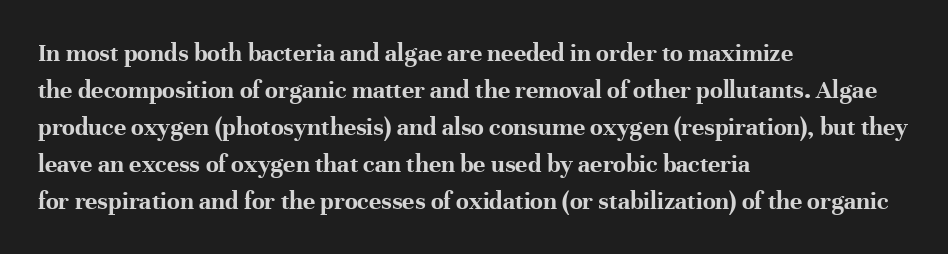
The image shows 26 px bold type, upright; set left-aligned, normal line spacing (1.42x), normal letter spacing, not underlined.
